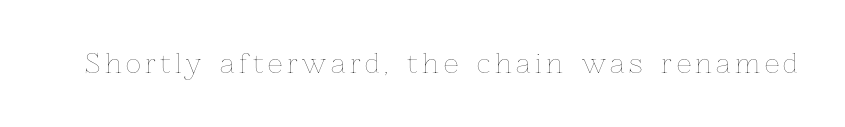
The image shows 26 px text type, upright; set not underlined.
